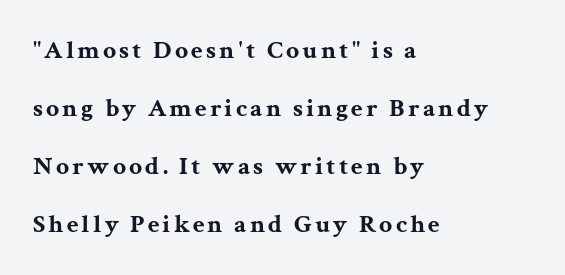
The image shows 26 px bold type, upright; set left-aligned, loose line spacing (2.23x), not underlined.
